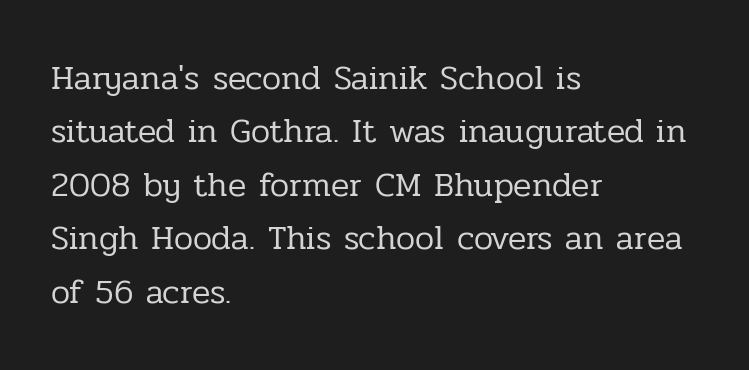
{"serif": "yes", "italic": "no", "bold": "no", "weight": "regular", "width": "normal", "stroke_contrast": "low", "x_height": "medium", "monospaced": "no", "underline": "no", "align": "left", "line_spacing": "normal", "line_spacing_ratio": 1.57, "letter_spacing": "normal", "letter_spacing_em": 0.0, "glyph_px": 34}
